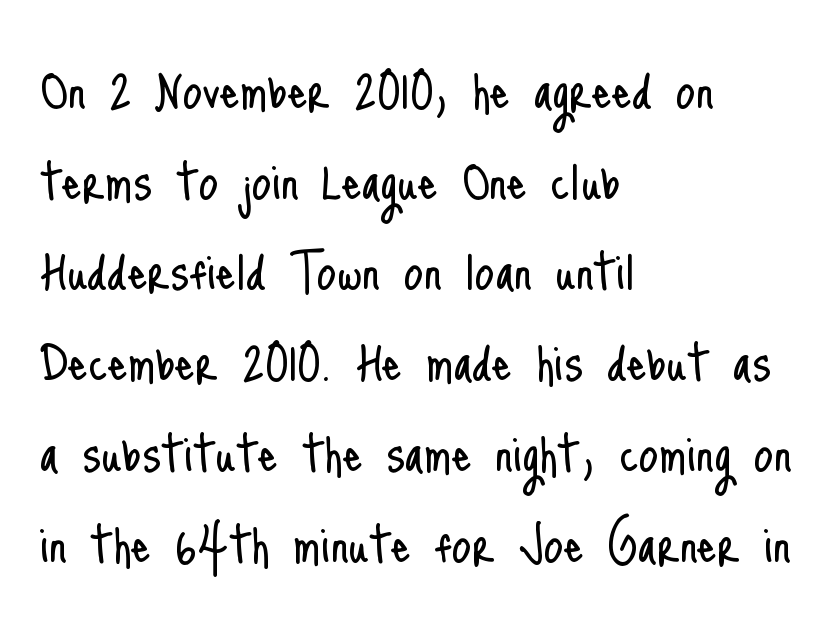
Regarding leading, the lines here are spaced in the standard way. Is this a heavy cut? Hardly; it is regular or lighter. Does the type have serifs? No, each stem ends abruptly. These lines keep a tight, regular rhythm from letter to letter.
